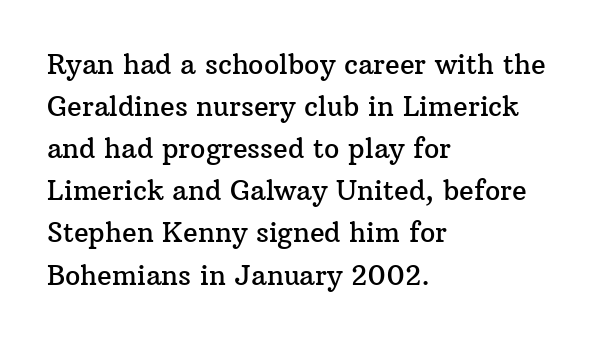
The image shows 27 px text type, upright; set left-aligned, normal line spacing (1.56x), normal letter spacing, not underlined.
